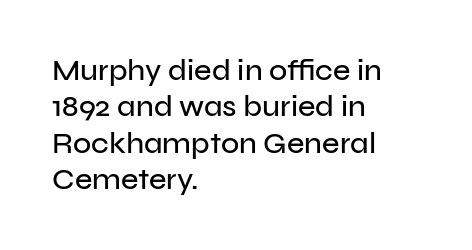
{"serif": "no", "italic": "no", "width": "normal", "stroke_contrast": "low", "x_height": "medium", "monospaced": "no", "underline": "no", "align": "left", "line_spacing_ratio": 1.21, "letter_spacing": "normal", "letter_spacing_em": 0.0, "glyph_px": 30}
